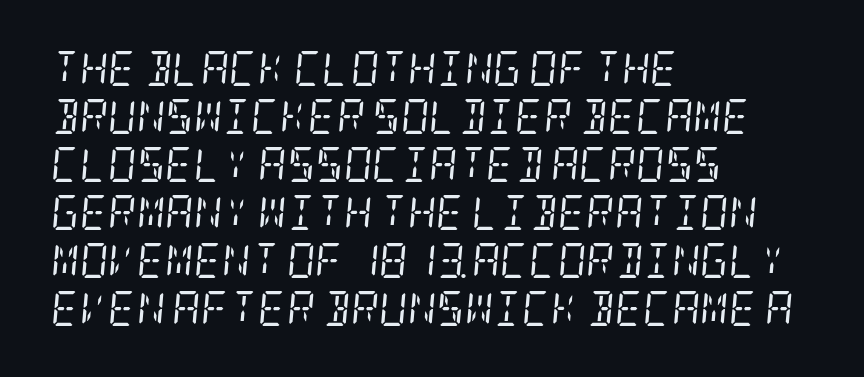
The image shows 35 px regular-weight, condensed serif type, italic (leaning right); set left-aligned, normal line spacing (1.37x), normal letter spacing, not underlined; low stroke contrast and a large x-height.
